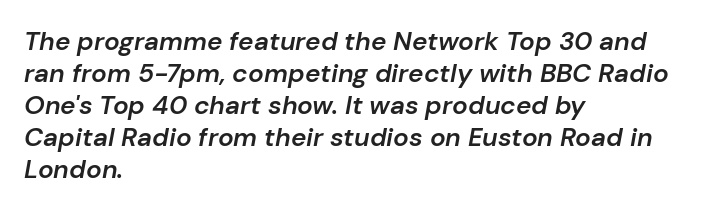
Q: Is the text bold? A: Semi-bold.
Q: Is the text italic (slanted)? A: Yes, it leans right by about 10 degrees.
Q: Is the text underlined? A: No.
Q: How is the paragraph aligned? A: Left-aligned.
Q: Is the spacing between letters normal or unusually wide? A: Normal.
